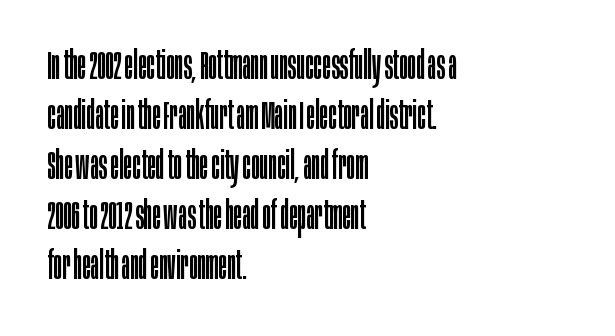
Q: Is the text bold? A: No.
Q: Is the text italic (slanted)? A: No, it is upright.
Q: Is the typeface a serif or a sans-serif typeface? A: Sans-serif.
Q: Is the text underlined? A: No.
Q: How is the paragraph aligned? A: Left-aligned.
Q: Is the spacing between letters normal or unusually wide? A: Normal.
Q: Is the spacing between lines tight, normal or loose? A: Normal.
Q: Width (condensed, normal, or wide)? A: Condensed.
Q: Stroke contrast? A: Low.
Q: x-height? A: Large.
Q: Monospaced? A: No.
